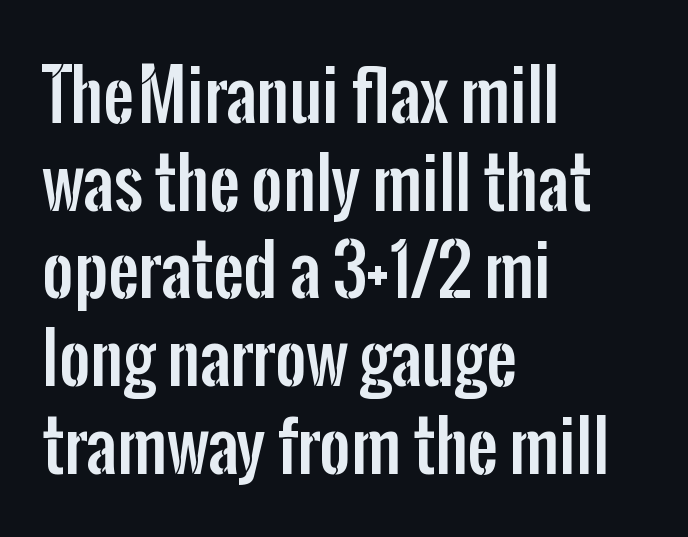
Q: Is the text italic (slanted)? A: No, it is upright.
Q: Is the typeface a serif or a sans-serif typeface? A: Sans-serif.
Q: Is the text underlined? A: No.
Q: How is the paragraph aligned? A: Left-aligned.
Q: Is the spacing between letters normal or unusually wide? A: Normal.
Q: Is the spacing between lines tight, normal or loose? A: Normal.
Q: Width (condensed, normal, or wide)? A: Condensed.
Q: Stroke contrast? A: Low.
Q: x-height? A: Medium.
Q: Monospaced? A: No.
